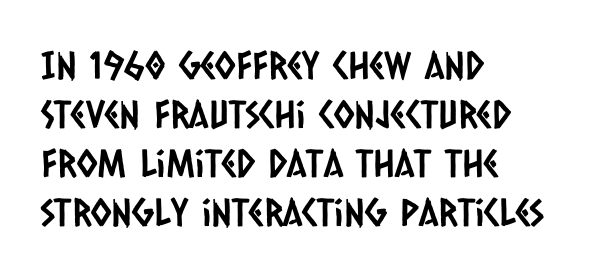
The image shows 38 px condensed sans-serif type; set left-aligned, normal line spacing (1.29x), normal letter spacing, not underlined; low stroke contrast and a large x-height.
